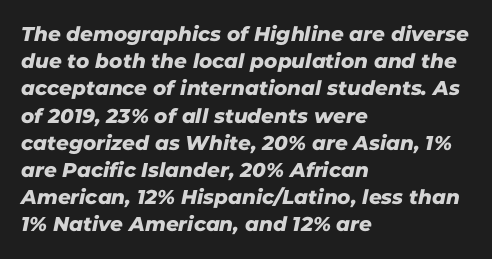
The image shows 20 px text type; set left-aligned, normal line spacing (1.36x), normal letter spacing, not underlined.
